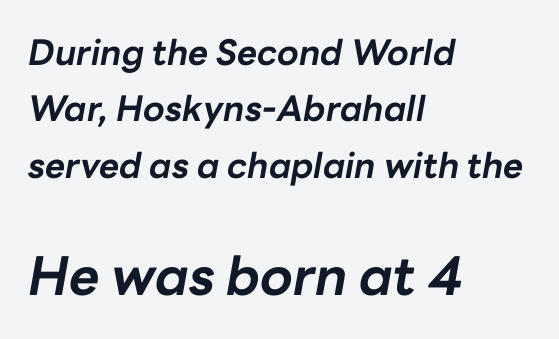
Underlining? Definitely not there. The font is running at its bold setting. The leading is moderate, giving the passage an even texture. Here the glyphs are tracked normally, forming tight word shapes. You can tell it's italic because the verticals aren't actually vertical.
